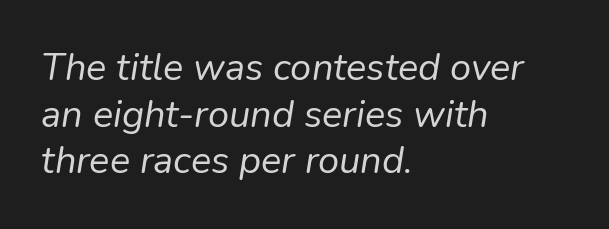
The space beneath each line is pristine and unruled. The passage shown has conventional tracking throughout. Slant detected: the letters are inclined. These lines are set flush left with a ragged right edge. These lines are rendered in a variable-pitch font. Nothing heavy about these letters — not bold at all.
